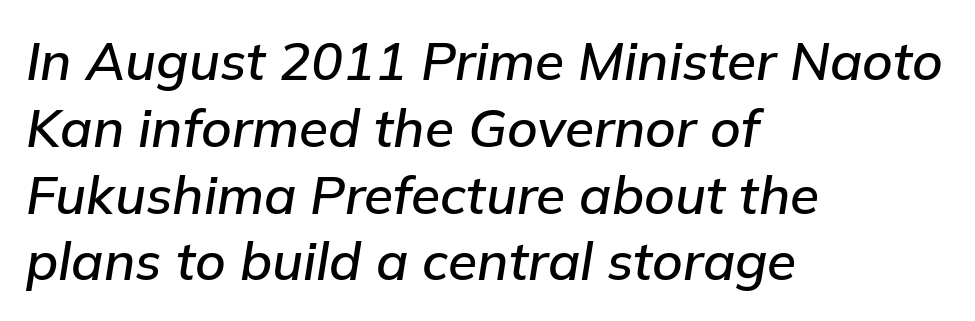
The image shows 53 px text type, italic (leaning right); set left-aligned, normal line spacing (1.26x), normal letter spacing, not underlined; low stroke contrast and a medium x-height.
